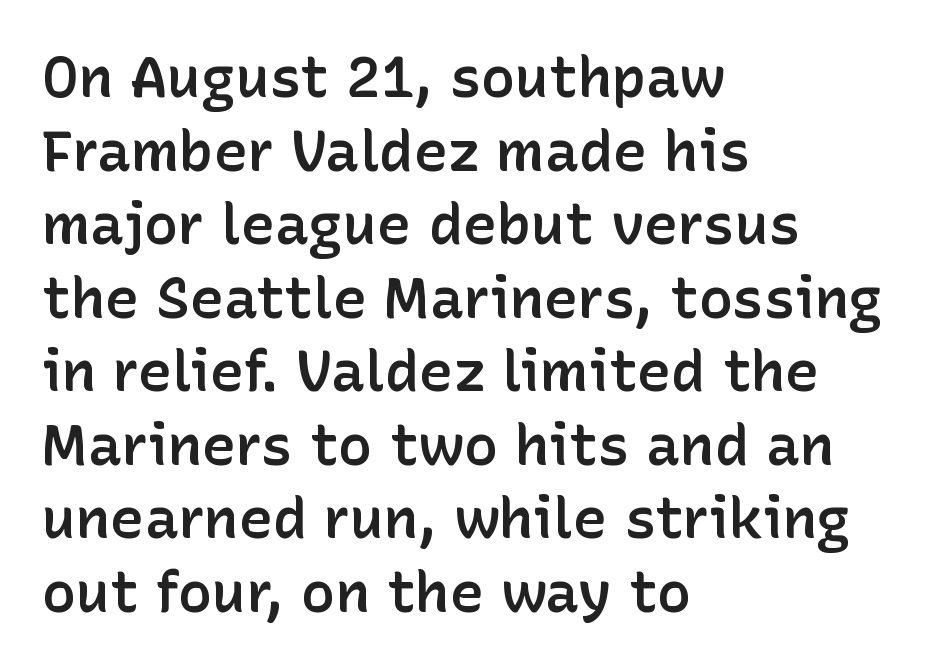
The image shows 57 px semibold sans-serif type, upright; set left-aligned, normal line spacing (1.29x), normal letter spacing, not underlined; low stroke contrast and a medium x-height.
